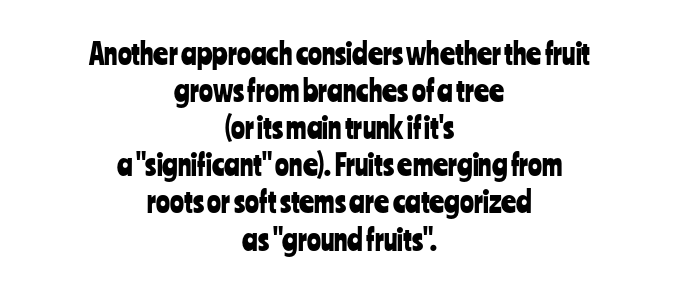
{"serif": "no", "italic": "no", "width": "condensed", "stroke_contrast": "low", "x_height": "medium", "monospaced": "no", "underline": "no", "align": "center", "line_spacing": "normal", "line_spacing_ratio": 1.28, "letter_spacing": "normal", "letter_spacing_em": 0.0, "glyph_px": 29}
